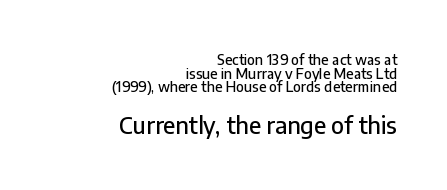
The image shows 23 px text type, upright; set right-aligned, tight line spacing (0.98x), normal letter spacing, not underlined; the second (bottom) block is 1.64x larger.
